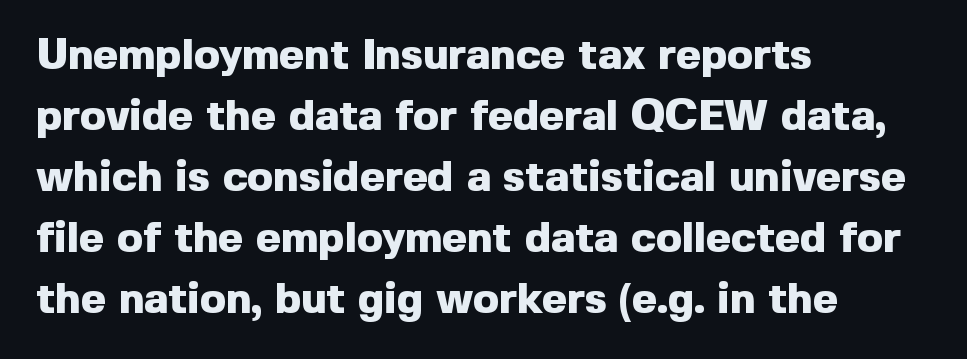
The image shows 43 px heavy sans-serif type, upright; set left-aligned, normal line spacing (1.42x), normal letter spacing, not underlined; a medium x-height.
